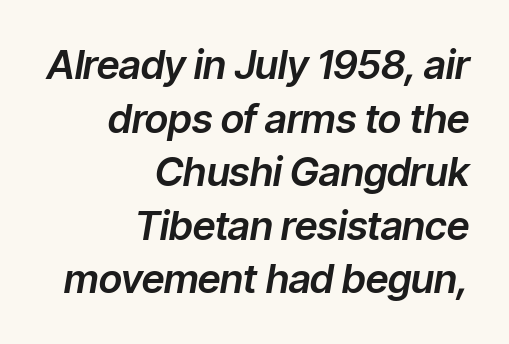
{"italic": "yes", "lean": "right", "slant_degrees": 9, "width": "normal", "stroke_contrast": "low", "x_height": "medium", "monospaced": "no", "underline": "no", "align": "right", "line_spacing": "normal", "line_spacing_ratio": 1.34, "letter_spacing": "normal", "letter_spacing_em": 0.0, "glyph_px": 40}
